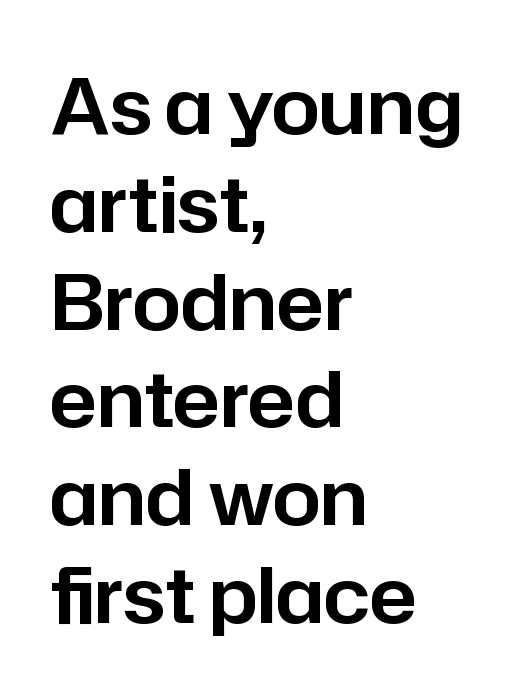
Q: Is the text italic (slanted)? A: No, it is upright.
Q: Is the typeface a serif or a sans-serif typeface? A: Sans-serif.
Q: Is the text underlined? A: No.
Q: How is the paragraph aligned? A: Left-aligned.
Q: Is the spacing between letters normal or unusually wide? A: Normal.
Q: Is the spacing between lines tight, normal or loose? A: Normal.
Q: Width (condensed, normal, or wide)? A: Normal.
Q: Stroke contrast? A: Low.
Q: x-height? A: Medium.
Q: Monospaced? A: No.
